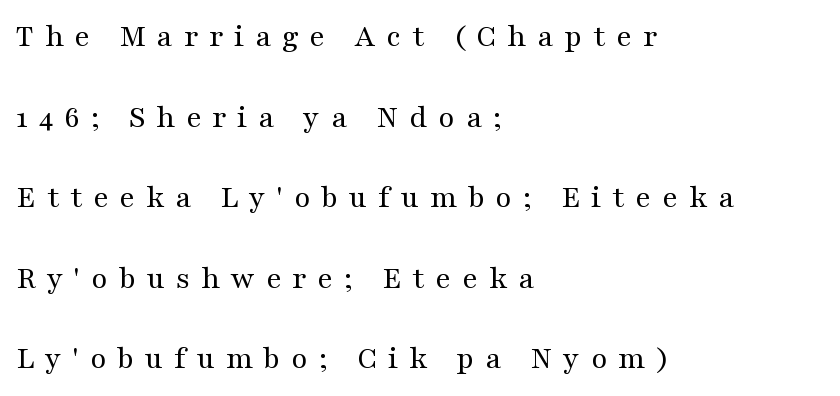
A roman cut, with each character standing at attention. Students, note that the glyphs here are deliberately spaced far apart. Only glyphs here, with clear space below each row. The rendering uses natural spacing where letterforms have individual widths. Think standard paragraph weight, or any step lighter than that. A great deal of white space separates one row of letters from the next.
